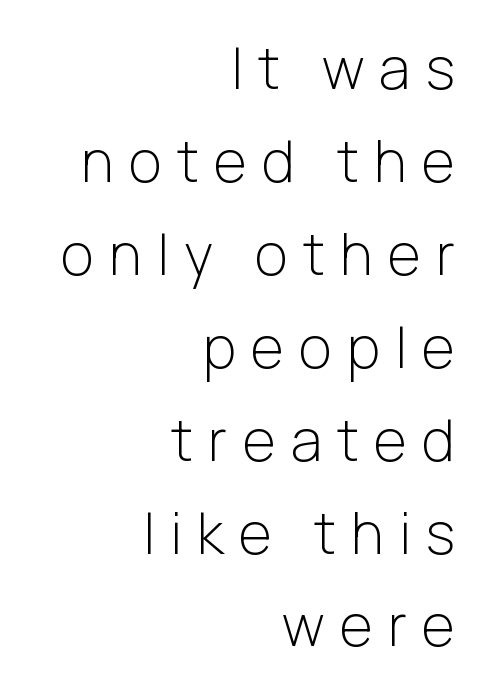
When letters stand straight like this, we call the style roman or upright. Horizontal alignment here is rightward, an uncommon choice for prose. Look at the bottom of the vertical strokes: they stop flat, with no serifs. The face used here is proportionally spaced, like ordinary book or web type. Interline gaps are of average width in this sample.
